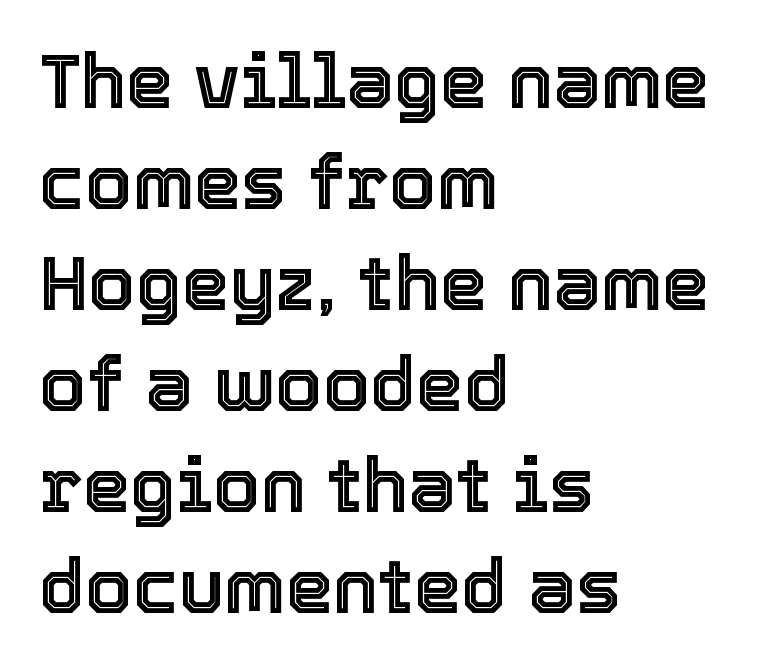
{"italic": "no", "width": "normal", "x_height": "medium", "monospaced": "no", "underline": "no", "align": "left", "line_spacing": "normal", "line_spacing_ratio": 1.33, "letter_spacing": "normal", "letter_spacing_em": 0.0, "glyph_px": 76}
